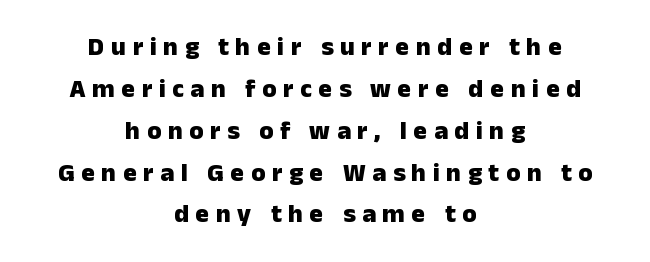
Glyph-to-glyph distance is far greater than everyday printed text. Does the weight exceed regular? Yes, all the way to bold. Ordinary non-slanted type is in use. Regular leading. Caption: multi-line text, centered on the measure.
